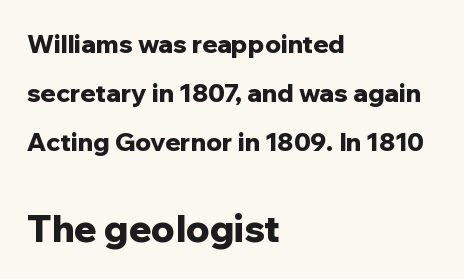
The image shows 37 px bold sans-serif type, upright; set left-aligned, loose line spacing (1.96x), normal letter spacing, not underlined; the second (bottom) block is 1.48x larger; low stroke contrast and a medium x-height.
